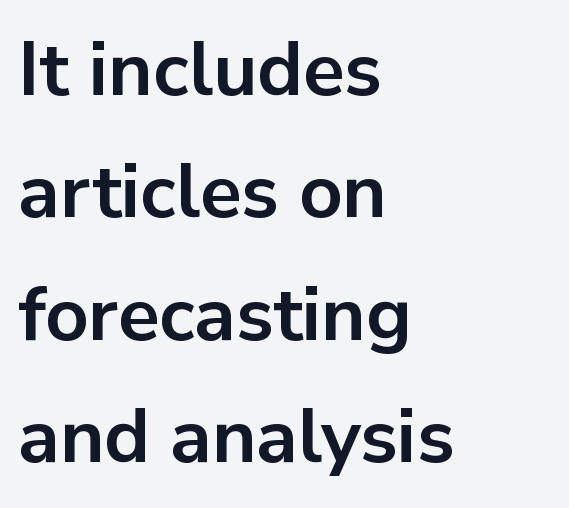
The image shows 76 px bold sans-serif type, upright; set left-aligned, normal line spacing (1.61x), normal letter spacing, not underlined; low stroke contrast and a medium x-height.
